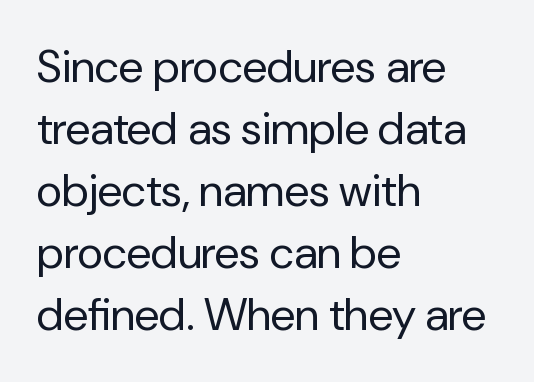
Here the designer chose a conventional face with non-uniform glyph widths. Vertical strokes here are truly vertical. Regular leading. Layout note: lines flush left. Stem width sits at or under what a default text font uses.
